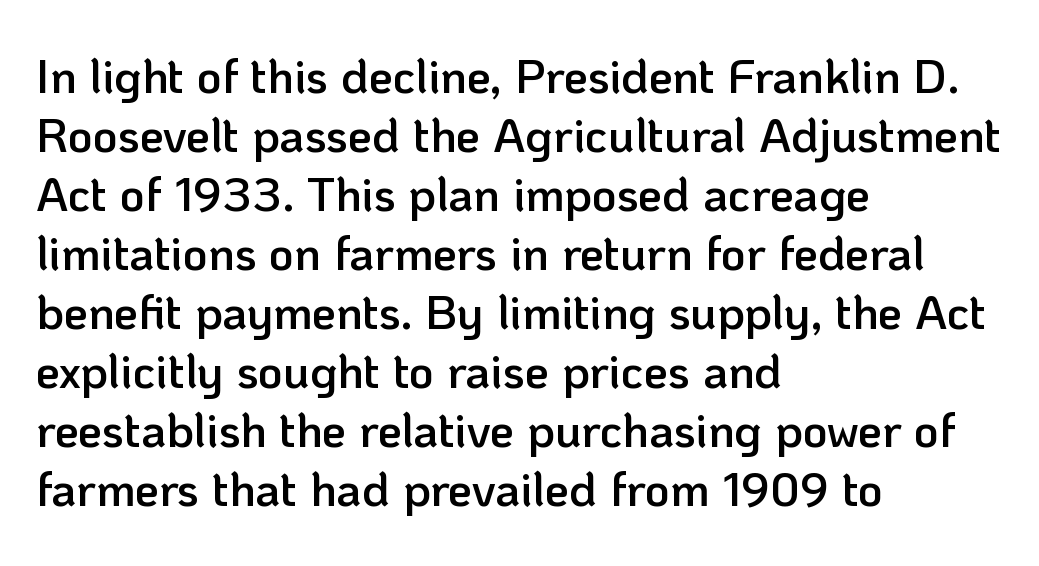
Unlike italic type, these characters show no tilt at all. The passage shown is semibold, sitting just below true bold. Compared with a centered layout, this one pins lines to the left instead. Beneath every word, the page is bare.
